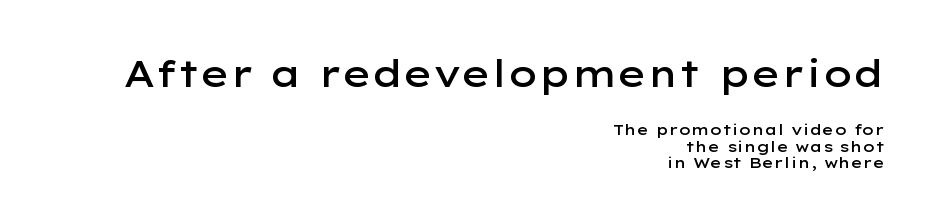
The image shows 37 px semibold, wide sans-serif type, upright; set right-aligned, tight line spacing (1.1x), normal letter spacing, not underlined; the first (top) block is 2.47x larger; low stroke contrast and a medium x-height.
